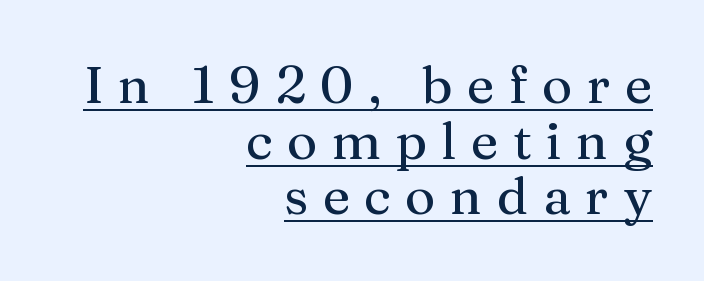
{"serif": "yes", "italic": "no", "width": "normal", "stroke_contrast": "medium", "x_height": "medium", "monospaced": "no", "underline": "yes", "align": "right", "line_spacing": "tight", "line_spacing_ratio": 1.07, "letter_spacing": "wide", "letter_spacing_em": 0.28, "glyph_px": 52}
